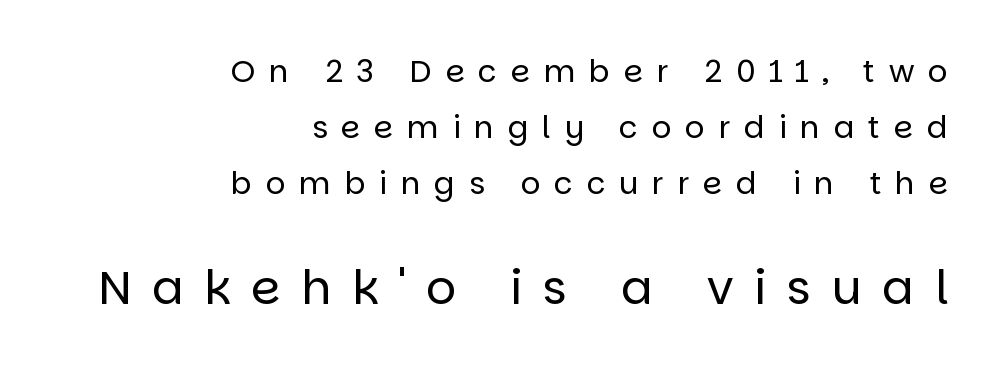
Think of a printed novel: that variable character pitch is what you see here. Leftover space on each line is placed entirely before the opening word. The second block has been scaled up relative to the first. It's the straight-up-and-down kind of type.
